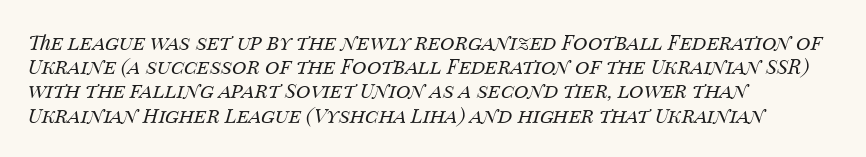
The compositor pushed each line to the left boundary. If you drew a line through each stem, it would be angled. These glyphs show unthickened strokes, regular width or finer. Has an underline been added? It has not. In terms of letterspacing, this is plain default setting.
